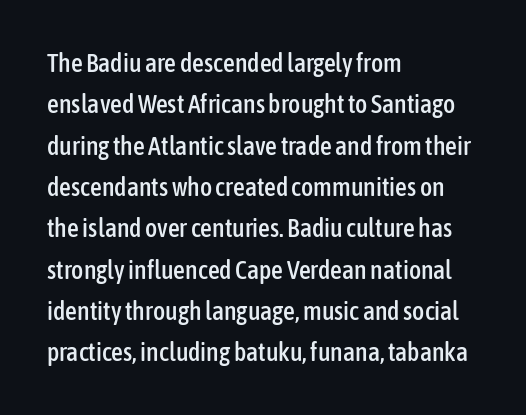
The image shows 26 px text type, upright; set left-aligned, normal line spacing (1.59x), normal letter spacing, not underlined.
